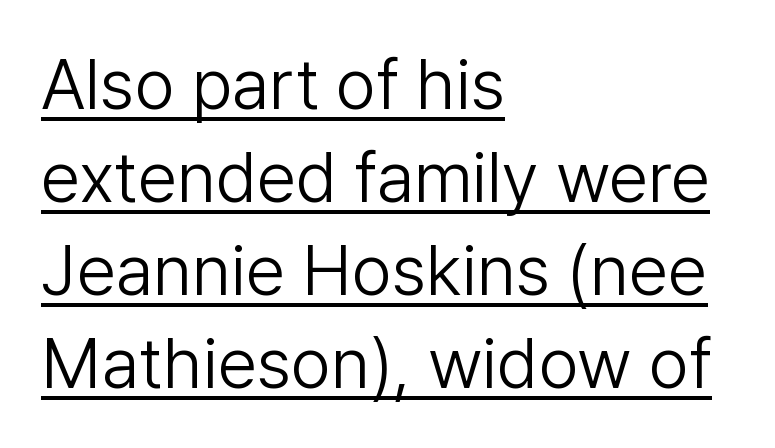
Q: Is the text bold? A: No.
Q: Is the text italic (slanted)? A: No, it is upright.
Q: Is the typeface a serif or a sans-serif typeface? A: Sans-serif.
Q: Is the text underlined? A: Yes.
Q: How is the paragraph aligned? A: Left-aligned.
Q: Is the spacing between letters normal or unusually wide? A: Normal.
Q: Is the spacing between lines tight, normal or loose? A: Normal.
Q: Width (condensed, normal, or wide)? A: Normal.
Q: Stroke contrast? A: Low.
Q: x-height? A: Medium.
Q: Monospaced? A: No.
